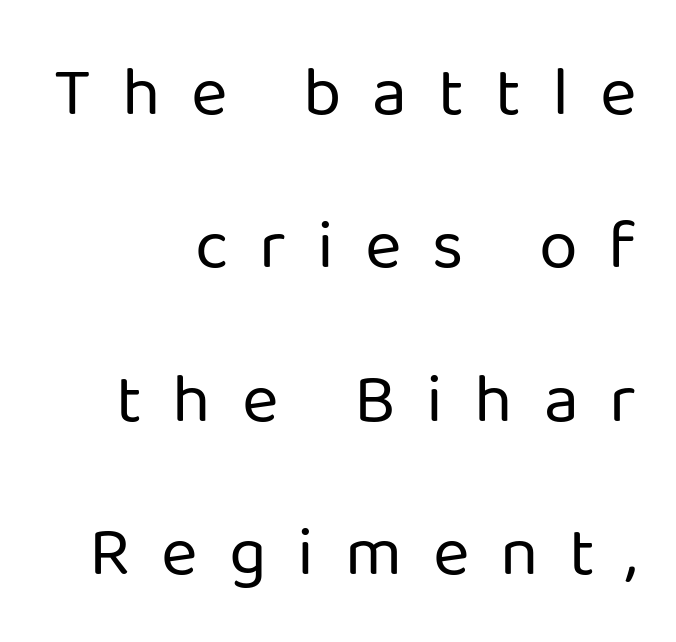
Just letters on the line, the space beneath them empty. The axis of the letterforms is exactly vertical. Notice how the passage keeps a crisp vertical edge on the right only. Stroke terminals: plain, sans-serif. The passage shown is typed in a proportional face where columns would drift.
